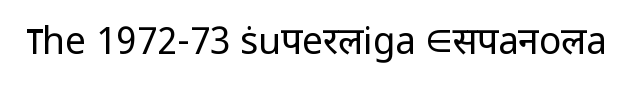
Q: Is the text bold? A: No.
Q: Is the text italic (slanted)? A: No, it is upright.
Q: Is the typeface a serif or a sans-serif typeface? A: Sans-serif.
Q: Is the text underlined? A: No.
Q: Is the spacing between letters normal or unusually wide? A: Normal.
Q: Width (condensed, normal, or wide)? A: Normal.
Q: Stroke contrast? A: Low.
Q: x-height? A: Medium.
Q: Monospaced? A: No.
